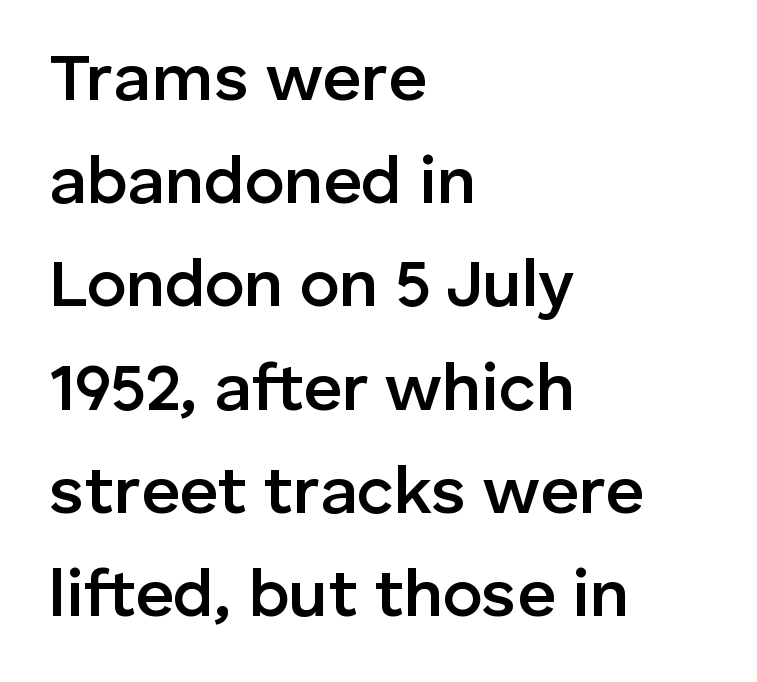
The image shows 67 px semibold sans-serif type, upright; set left-aligned, normal line spacing (1.54x), normal letter spacing, not underlined; low stroke contrast and a medium x-height.
